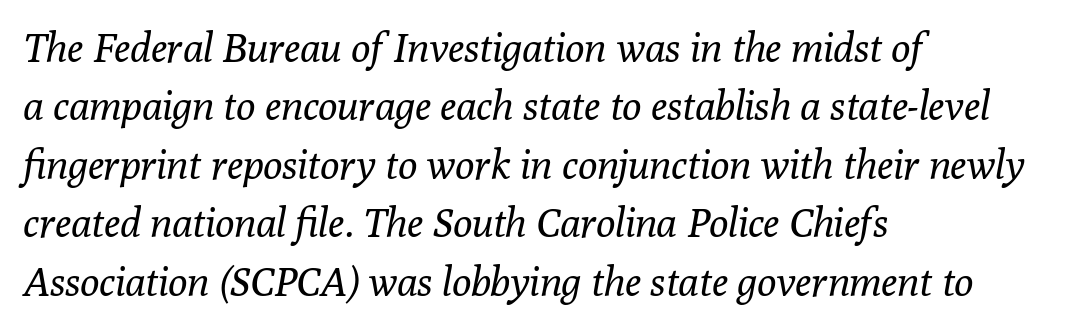
A quiet, ordinary-to-light weight characterises the typeface. Does the lettering tilt? It does — this is italic. Each line starts at the same left margin while the right side varies. The rows are spaced the way most documents space them.
